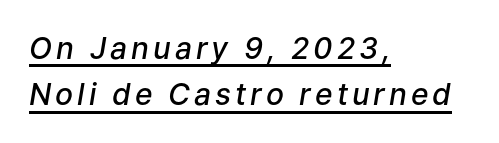
{"italic": "yes", "lean": "right", "slant_degrees": 9, "bold": "semi", "weight": "semibold", "width": "normal", "stroke_contrast": "low", "x_height": "medium", "monospaced": "no", "underline": "yes", "align": "left", "line_spacing": "normal", "line_spacing_ratio": 1.55, "glyph_px": 30}
